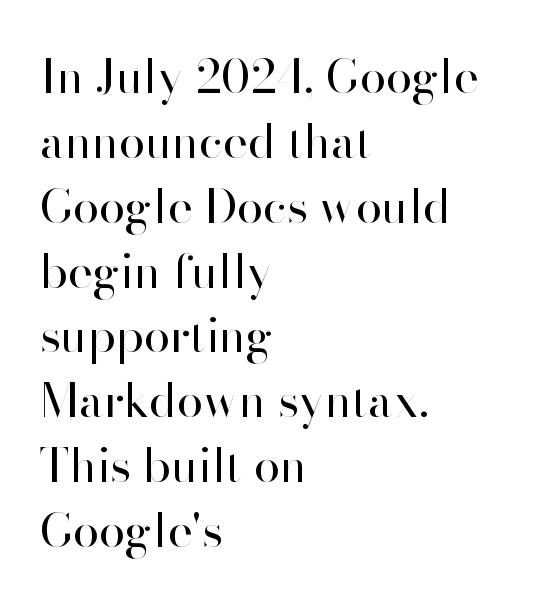
Normally led — the rows are evenly, conventionally spaced. Varying glyph widths throughout — classic text-font behaviour. This is sans-serif lettering, the kind often seen on screens and signage. Summary of weight: not heavy and not bold. A clean baseline with only descenders dipping below it.
